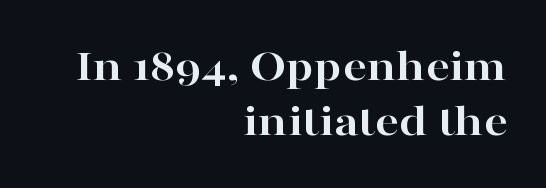
The image shows 47 px bold, wide serif type, upright; set right-aligned, line spacing 1.16x, normal letter spacing, not underlined; high stroke contrast and a medium x-height.
